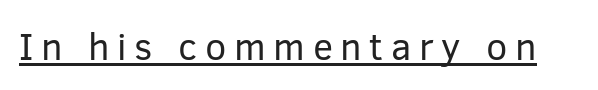
{"serif": "no", "italic": "no", "bold": "no", "weight": "regular", "width": "normal", "stroke_contrast": "low", "x_height": "medium", "monospaced": "no", "underline": "yes", "letter_spacing": "wide", "letter_spacing_em": 0.2, "glyph_px": 38}
